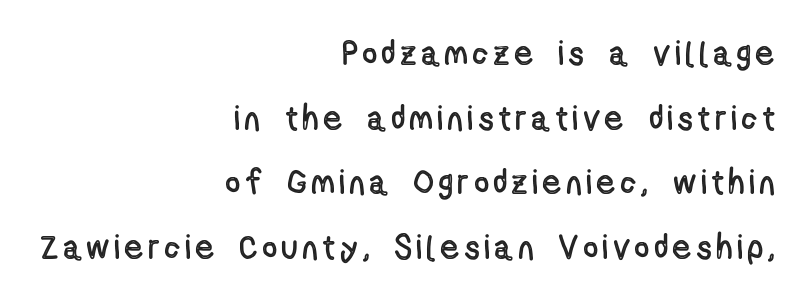
{"italic": "no", "width": "condensed", "x_height": "medium", "monospaced": "no", "underline": "no", "align": "right", "line_spacing": "loose", "line_spacing_ratio": 1.9, "glyph_px": 34}
